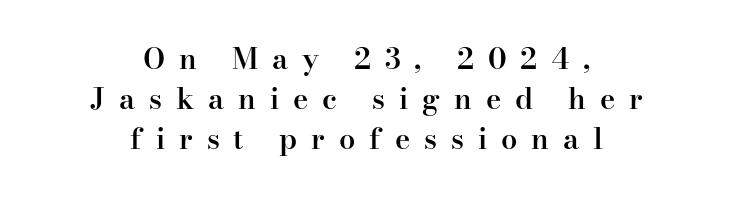
The image shows 29 px semibold serif type, upright; set centered, normal line spacing (1.38x), unusually wide letter spacing (+0.48 em), not underlined; high stroke contrast and a small x-height.
